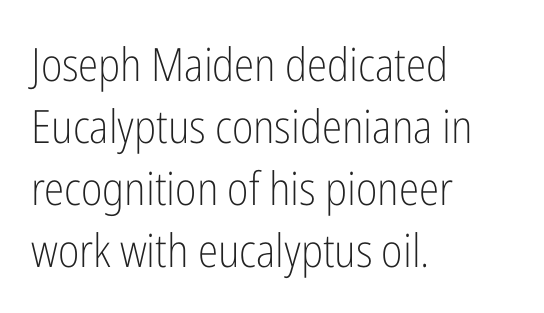
Style check: upright. The font is comparable to plain body text, perhaps lighter. The lines are quadded left. Each letter keeps its own natural width here, so spacing adapts to shape. Horizontal bands of white between lines are of average thickness. Is this a sans? Yes — the strokes have no serifs.
